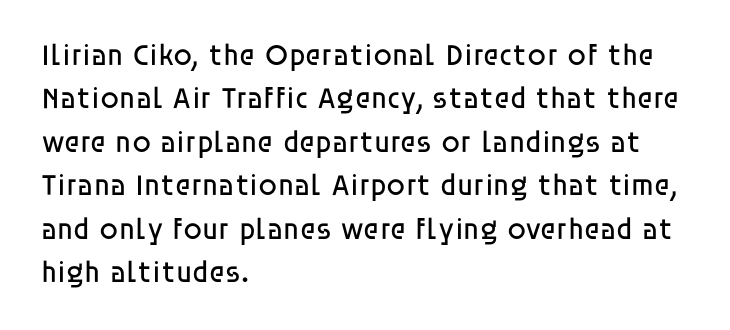
{"serif": "no", "italic": "no", "bold": "no", "weight": "regular", "width": "normal", "stroke_contrast": "low", "x_height": "large", "monospaced": "no", "underline": "no", "align": "left", "line_spacing": "normal", "line_spacing_ratio": 1.45, "letter_spacing": "normal", "letter_spacing_em": 0.0, "glyph_px": 30}
